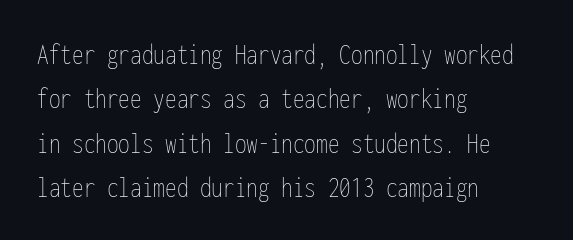
Q: Is the text bold? A: No.
Q: Is the text italic (slanted)? A: No, it is upright.
Q: Is the text underlined? A: No.
Q: How is the paragraph aligned? A: Left-aligned.
Q: Is the spacing between letters normal or unusually wide? A: Normal.
Q: Is the spacing between lines tight, normal or loose? A: Normal.
Q: Width (condensed, normal, or wide)? A: Condensed.
Q: Stroke contrast? A: Low.
Q: x-height? A: Medium.
Q: Monospaced? A: Yes.
